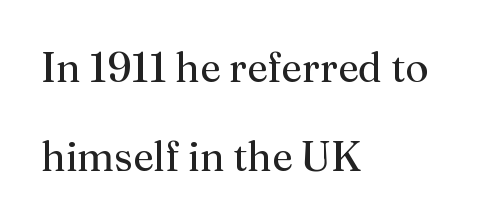
The image shows 41 px regular-weight serif type, upright; set left-aligned, loose line spacing (2.17x), normal letter spacing, not underlined; medium stroke contrast and a medium x-height.
